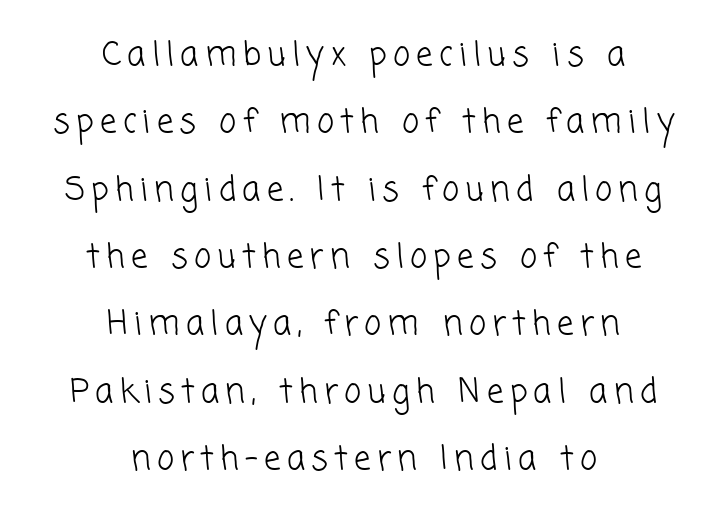
Q: Is the text bold? A: No.
Q: Is the typeface a serif or a sans-serif typeface? A: Sans-serif.
Q: Is the text underlined? A: No.
Q: How is the paragraph aligned? A: Centered.
Q: Is the spacing between lines tight, normal or loose? A: Loose.
Q: Width (condensed, normal, or wide)? A: Normal.
Q: Stroke contrast? A: Low.
Q: x-height? A: Medium.
Q: Monospaced? A: No.
